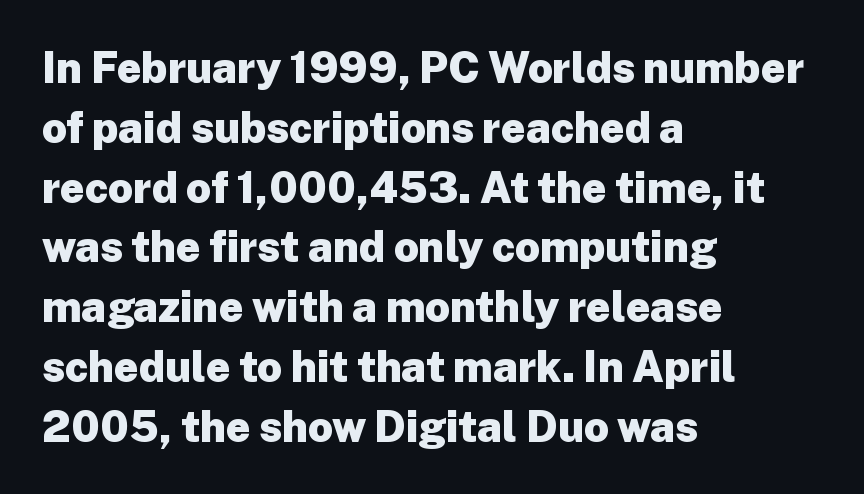
Q: Is the text bold? A: Yes.
Q: Is the text italic (slanted)? A: No, it is upright.
Q: Is the typeface a serif or a sans-serif typeface? A: Sans-serif.
Q: Is the text underlined? A: No.
Q: How is the paragraph aligned? A: Left-aligned.
Q: Is the spacing between letters normal or unusually wide? A: Normal.
Q: Is the spacing between lines tight, normal or loose? A: Normal.
Q: Width (condensed, normal, or wide)? A: Normal.
Q: Stroke contrast? A: Low.
Q: x-height? A: Medium.
Q: Monospaced? A: No.
